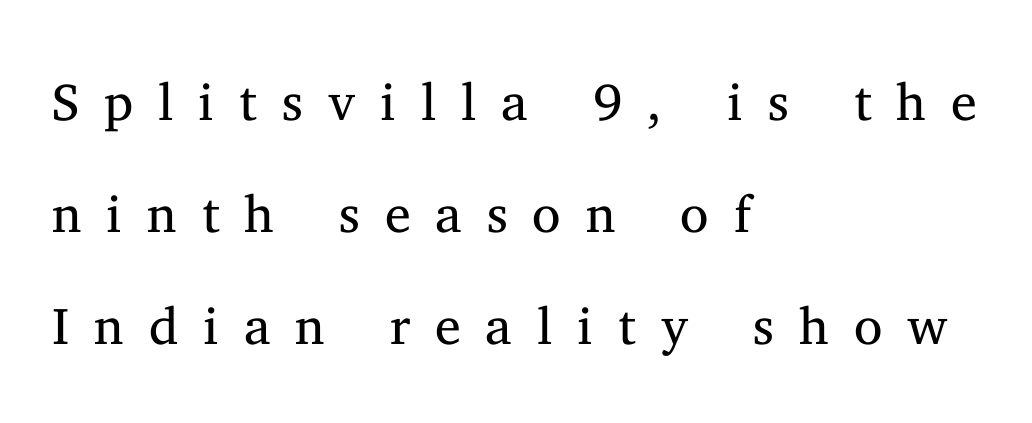
Proportional: the letters do not fall into vertical columns. A quiet, ordinary-to-light weight characterises the typeface. Descenders hang freely into open space. The characters display serif detailing at their extremities. Quick note: not italic, upright.
